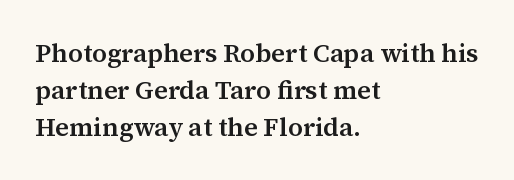
Successive baselines arrive at the customary interval. What weight is shown? A semibold, between regular and bold. The baseline area is clear. Compared with typical body copy, the letter spacing here is the same. When letters stand straight like this, we call the style roman or upright.
